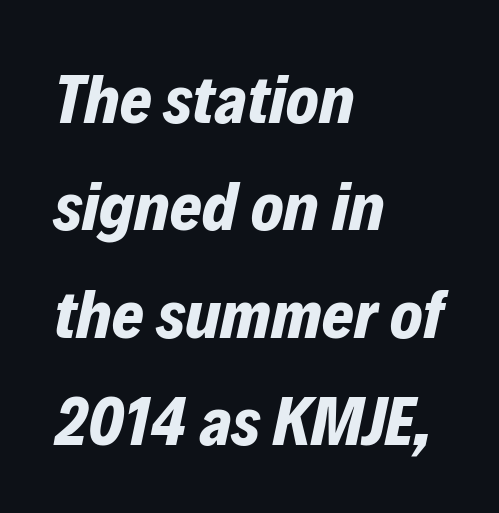
{"italic": "yes", "lean": "right", "slant_degrees": 12, "bold": "yes", "weight": "bold", "width": "normal", "stroke_contrast": "low", "x_height": "medium", "monospaced": "no", "underline": "no", "align": "left", "line_spacing": "normal", "line_spacing_ratio": 1.58, "letter_spacing": "normal", "letter_spacing_em": 0.0, "glyph_px": 68}
